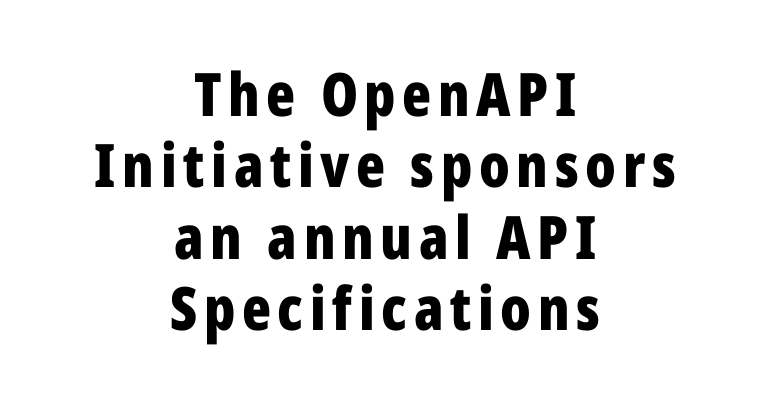
{"serif": "no", "italic": "no", "bold": "yes", "weight": "bold", "width": "condensed", "stroke_contrast": "low", "x_height": "medium", "monospaced": "no", "underline": "no", "align": "center", "line_spacing_ratio": 1.19, "glyph_px": 60}
